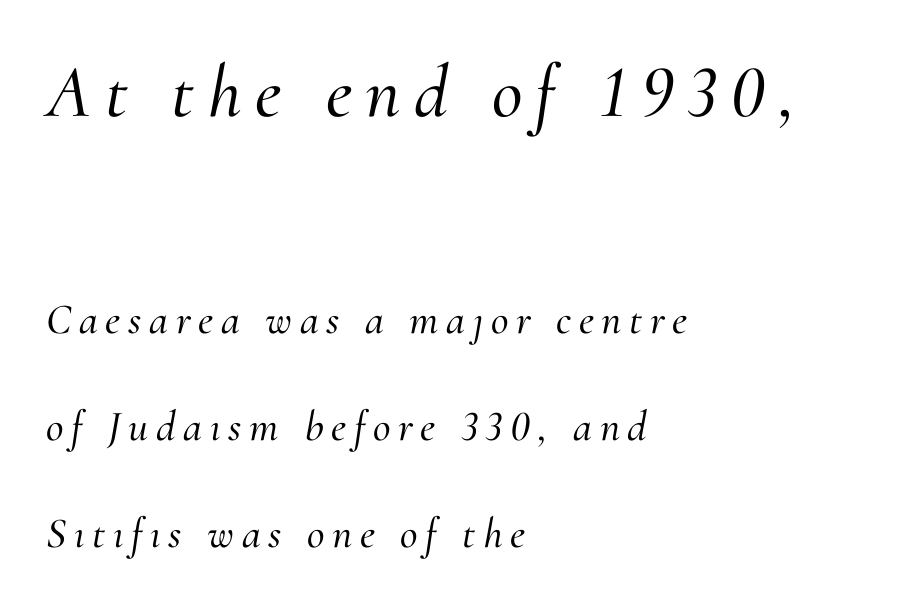
The image shows 75 px serif type, italic (leaning right); set left-aligned, loose line spacing (2.49x), not underlined; the first (top) block is 1.74x larger; medium stroke contrast and a small x-height.
